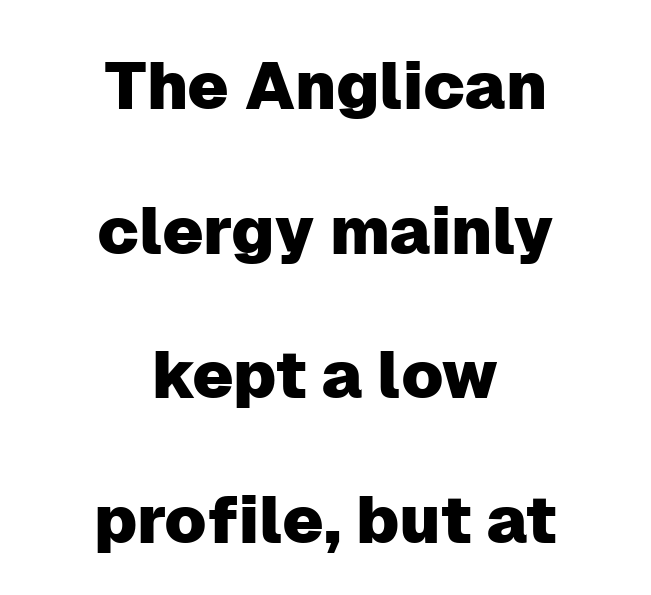
The image shows 66 px sans-serif type, upright; set centered, loose line spacing (2.19x), normal letter spacing, not underlined; low stroke contrast and a medium x-height.
